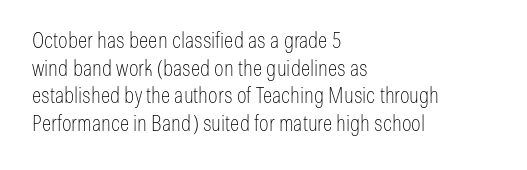
The image shows 22 px text type, upright; set left-aligned, normal line spacing (1.26x), normal letter spacing, not underlined.
